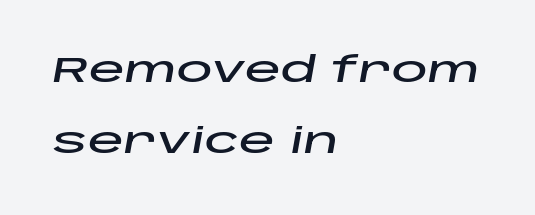
Inter-character spacing is left at the font's built-in metrics. Posture: slanted. The passage shown is not underscored anywhere. Each letter keeps its own natural width here, so spacing adapts to shape. Teacher's note: observe the even left margin — that is flush-left alignment. The passage shown stacks its lines with a broad gap.
